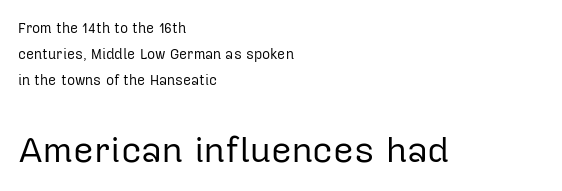
The image shows 36 px regular-weight sans-serif type, upright; set left-aligned, line spacing 1.86x, normal letter spacing, not underlined; the second (bottom) block is 2.57x larger; low stroke contrast and a medium x-height.
